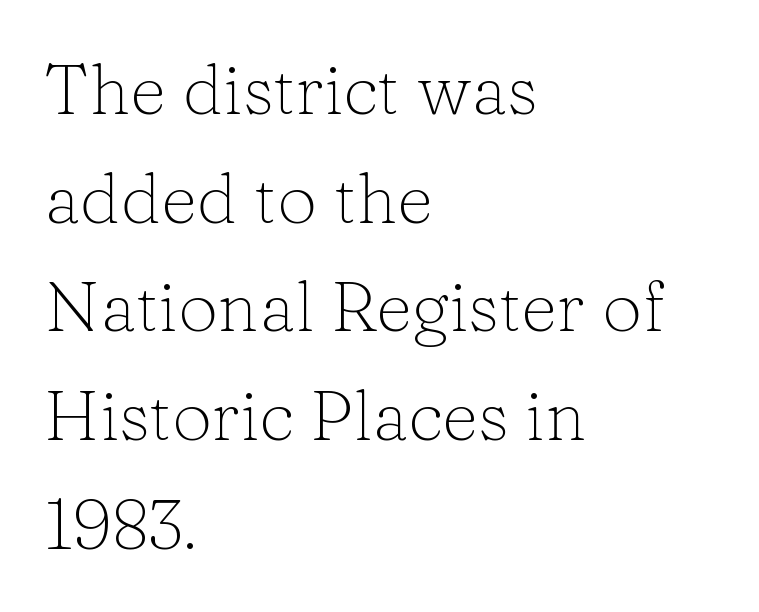
Q: Is the text bold? A: No.
Q: Is the text italic (slanted)? A: No, it is upright.
Q: Is the typeface a serif or a sans-serif typeface? A: Serif.
Q: Is the text underlined? A: No.
Q: How is the paragraph aligned? A: Left-aligned.
Q: Is the spacing between letters normal or unusually wide? A: Normal.
Q: Is the spacing between lines tight, normal or loose? A: Normal.
Q: Width (condensed, normal, or wide)? A: Normal.
Q: Stroke contrast? A: Low.
Q: x-height? A: Medium.
Q: Monospaced? A: No.
